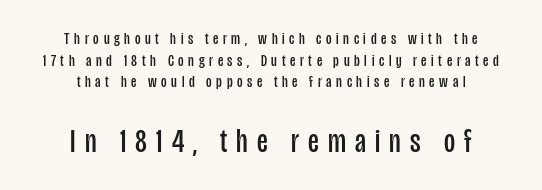
Q: Is the text bold? A: No.
Q: Is the text italic (slanted)? A: No, it is upright.
Q: Is the typeface a serif or a sans-serif typeface? A: Sans-serif.
Q: Is the text underlined? A: No.
Q: How is the paragraph aligned? A: Centered.
Q: Is the spacing between letters normal or unusually wide? A: Unusually wide.
Q: Is the spacing between lines tight, normal or loose? A: Normal.
Q: Which block of text is set in a larger size, the first (top) or the second (bottom)? A: The second (bottom) one.
Q: Width (condensed, normal, or wide)? A: Condensed.
Q: Stroke contrast? A: Low.
Q: x-height? A: Large.
Q: Monospaced? A: No.
